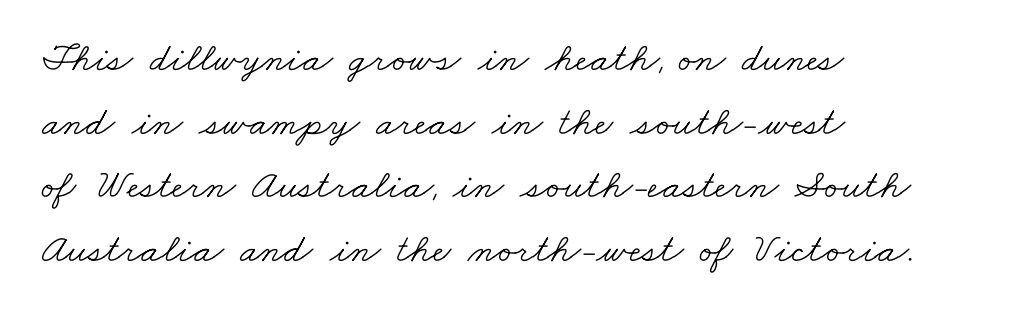
A normal amount of white space separates one row of letters from the next. Weight: regular or lighter. Varying glyph widths throughout — classic text-font behaviour. These lines are set flush left with a ragged right edge.
